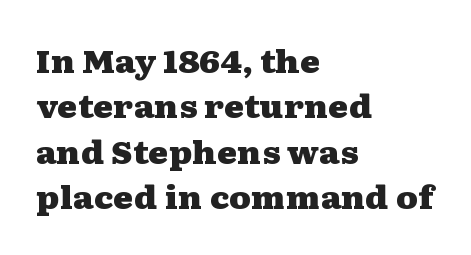
Observe the ordinary spacing: letters are neighbours, not strangers. If you measured baseline to baseline, you'd find a middling distance. The characters look thick and weighty, a clear bold. One-word summary of the alignment: left. Spacing verdict: proportional, widths tailored to each character.
